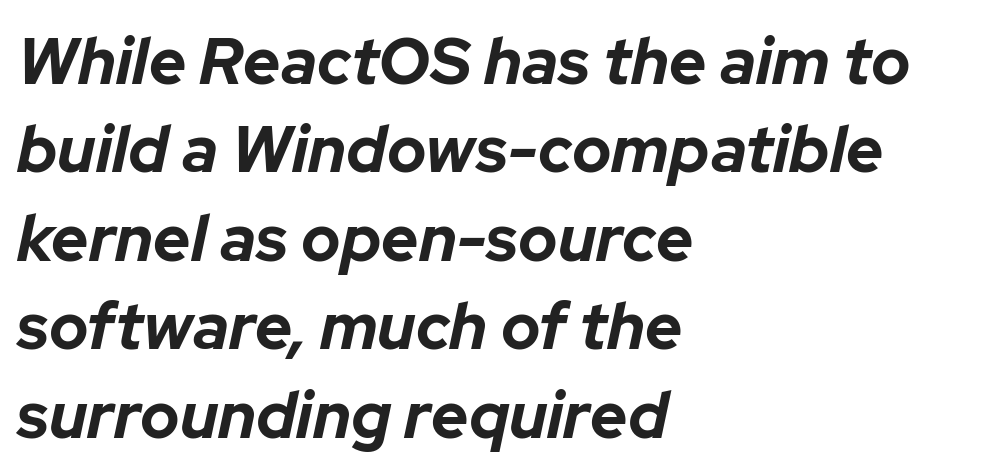
Weight: bold. The passage shown leans; its letterforms are oblique. Spacing verdict: proportional, widths tailored to each character. Letters rest on an invisible, unmarked baseline.
